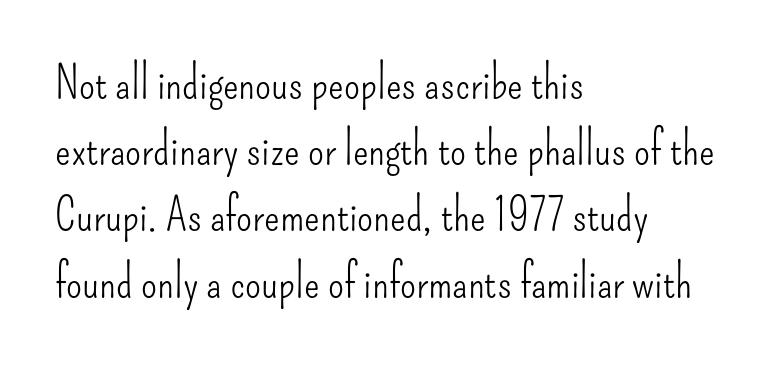
Q: Is the text bold? A: No.
Q: Is the text italic (slanted)? A: No, it is upright.
Q: Is the typeface a serif or a sans-serif typeface? A: Sans-serif.
Q: Is the text underlined? A: No.
Q: How is the paragraph aligned? A: Left-aligned.
Q: Is the spacing between letters normal or unusually wide? A: Normal.
Q: Is the spacing between lines tight, normal or loose? A: Normal.
Q: Width (condensed, normal, or wide)? A: Condensed.
Q: Stroke contrast? A: Low.
Q: x-height? A: Small.
Q: Monospaced? A: No.
